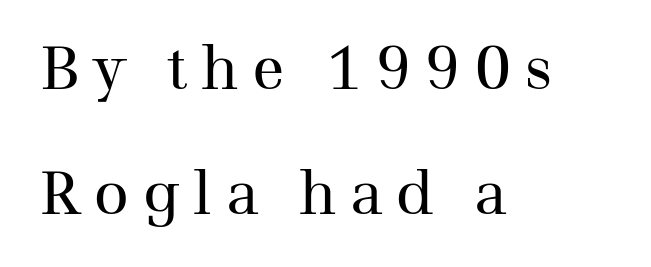
{"serif": "yes", "italic": "no", "bold": "no", "weight": "regular", "width": "normal", "stroke_contrast": "medium", "x_height": "medium", "monospaced": "no", "underline": "no", "align": "left", "line_spacing": "loose", "line_spacing_ratio": 2.08, "letter_spacing": "wide", "letter_spacing_em": 0.23, "glyph_px": 60}
